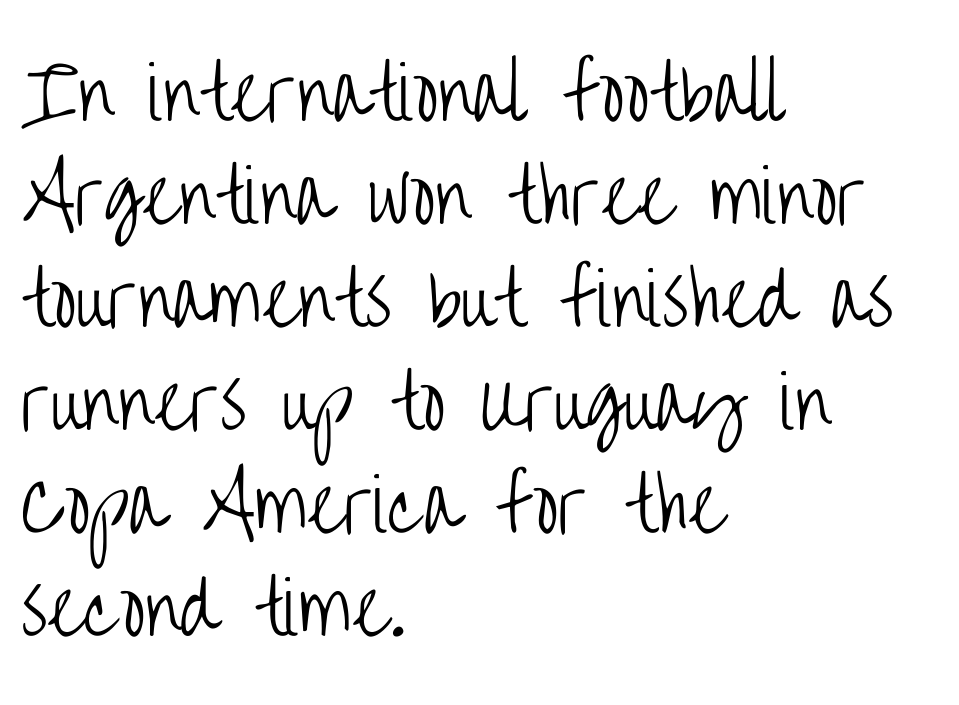
The image shows 72 px light, condensed sans-serif type, upright; set left-aligned, normal line spacing (1.43x), normal letter spacing, not underlined; low stroke contrast and a large x-height.
